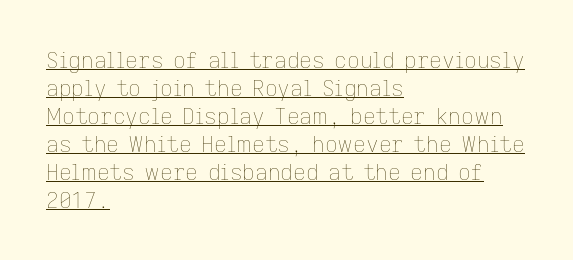
Q: Is the text bold? A: No.
Q: Is the text italic (slanted)? A: No, it is upright.
Q: Is the text underlined? A: Yes.
Q: How is the paragraph aligned? A: Left-aligned.
Q: Is the spacing between letters normal or unusually wide? A: Normal.
Q: Is the spacing between lines tight, normal or loose? A: Normal.
